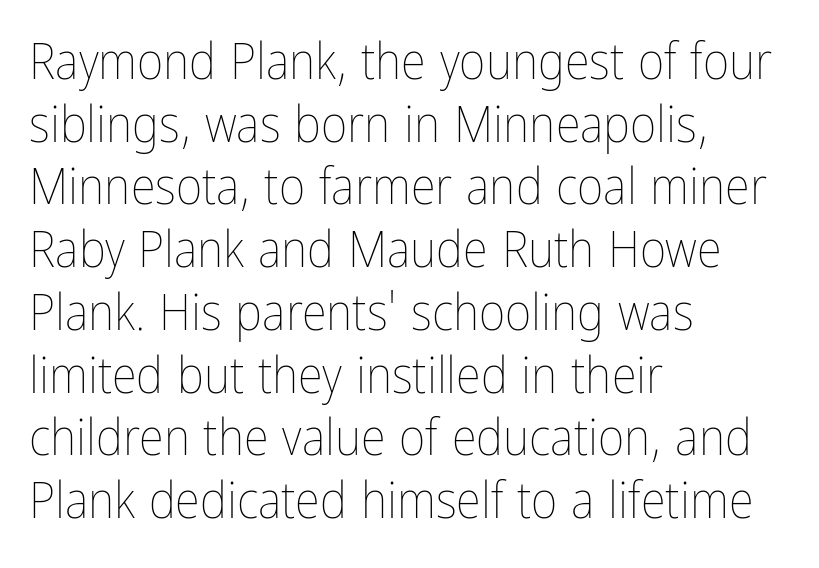
Q: Is the text bold? A: No.
Q: Is the text italic (slanted)? A: No, it is upright.
Q: Is the text underlined? A: No.
Q: How is the paragraph aligned? A: Left-aligned.
Q: Is the spacing between letters normal or unusually wide? A: Normal.
Q: Width (condensed, normal, or wide)? A: Condensed.
Q: Stroke contrast? A: Low.
Q: x-height? A: Medium.
Q: Monospaced? A: No.
